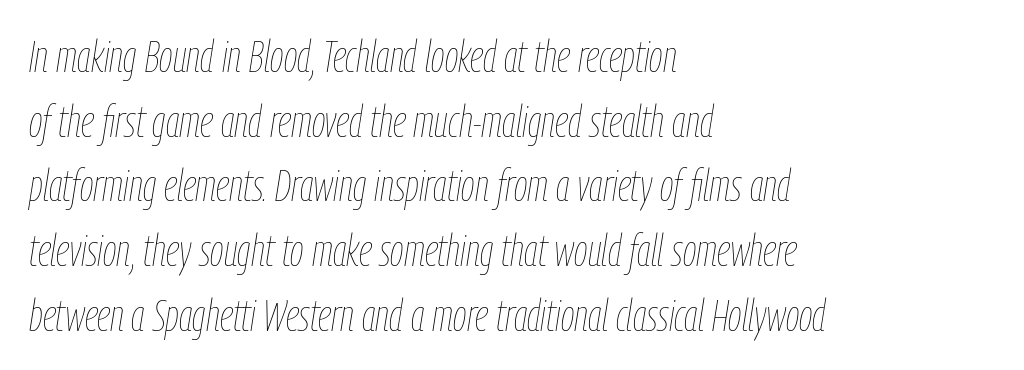
{"italic": "yes", "lean": "right", "slant_degrees": 9, "bold": "no", "weight": "thin", "width": "condensed", "stroke_contrast": "low", "x_height": "medium", "monospaced": "no", "underline": "no", "align": "left", "line_spacing": "normal", "line_spacing_ratio": 1.47, "letter_spacing": "normal", "letter_spacing_em": 0.0, "glyph_px": 44}
